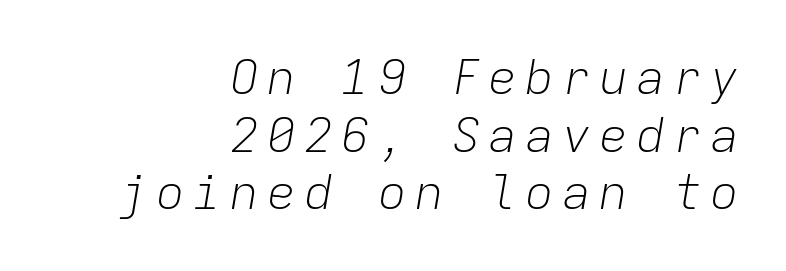
The weight would be labelled regular, book, light, or lighter still. Does the copy run flush right? Yes — the right margin is perfectly even. The area under the type is left untouched. These lines were composed using italics.
